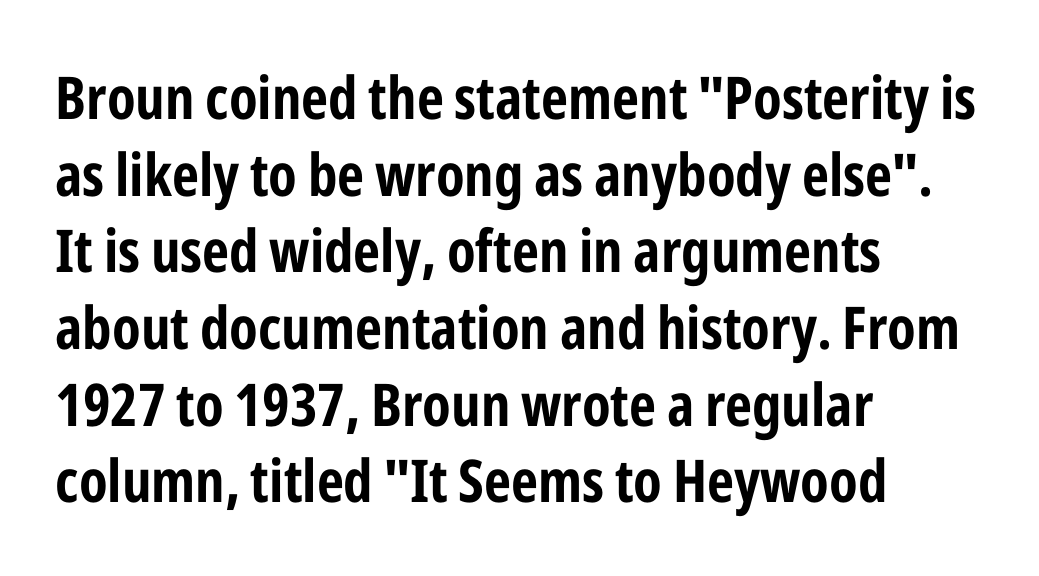
Q: Is the text bold? A: Yes.
Q: Is the text italic (slanted)? A: No, it is upright.
Q: Is the typeface a serif or a sans-serif typeface? A: Sans-serif.
Q: Is the text underlined? A: No.
Q: How is the paragraph aligned? A: Left-aligned.
Q: Is the spacing between letters normal or unusually wide? A: Normal.
Q: Is the spacing between lines tight, normal or loose? A: Normal.
Q: Width (condensed, normal, or wide)? A: Condensed.
Q: Stroke contrast? A: Low.
Q: x-height? A: Medium.
Q: Monospaced? A: No.
